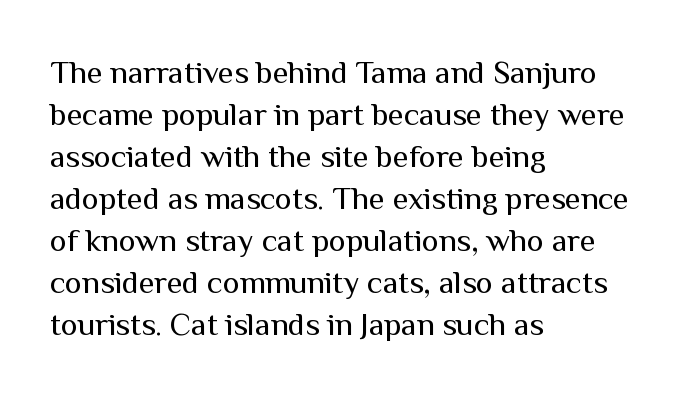
The image shows 32 px regular-weight sans-serif type, upright; set left-aligned, normal line spacing (1.31x), normal letter spacing, not underlined; medium stroke contrast and a medium x-height.
